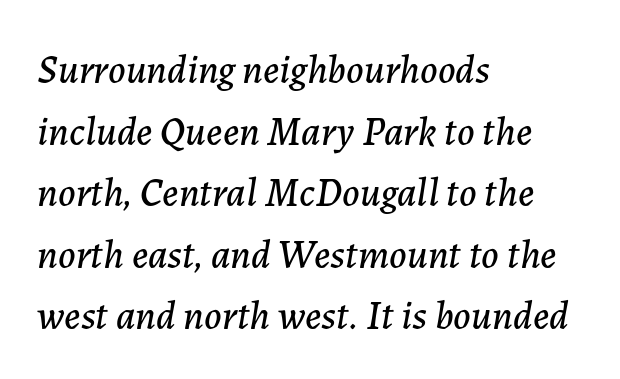
{"italic": "yes", "lean": "right", "slant_degrees": 7, "width": "normal", "stroke_contrast": "low", "x_height": "medium", "monospaced": "no", "underline": "no", "align": "left", "line_spacing": "normal", "line_spacing_ratio": 1.54, "letter_spacing": "normal", "letter_spacing_em": 0.0, "glyph_px": 40}
